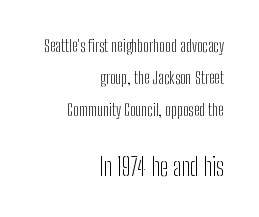
The image shows 25 px text type, upright; set right-aligned, line spacing 1.88x, normal letter spacing, not underlined; the second (bottom) block is 1.47x larger.
